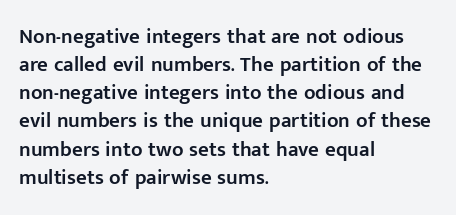
{"italic": "no", "bold": "semi", "underline": "no", "align": "left", "line_spacing": "normal", "line_spacing_ratio": 1.34, "letter_spacing": "normal", "letter_spacing_em": 0.0, "glyph_px": 21}
